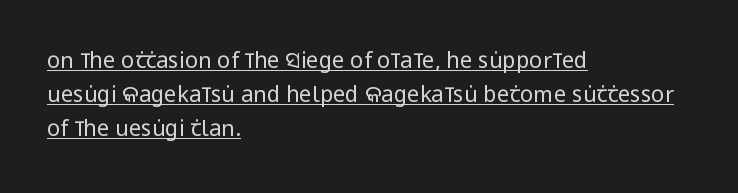
The image shows 22 px text type, upright; set left-aligned, normal line spacing (1.55x), normal letter spacing, underlined.
